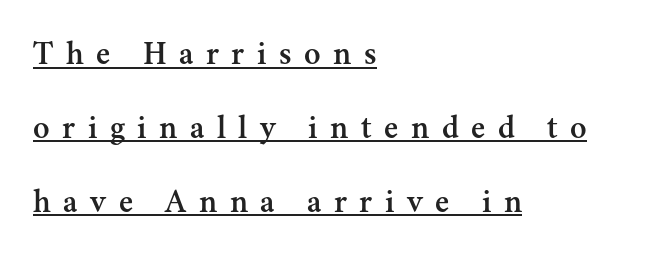
The image shows 34 px serif type, upright; set left-aligned, loose line spacing (2.17x), unusually wide letter spacing (+0.37 em), underlined; medium stroke contrast and a small x-height.
